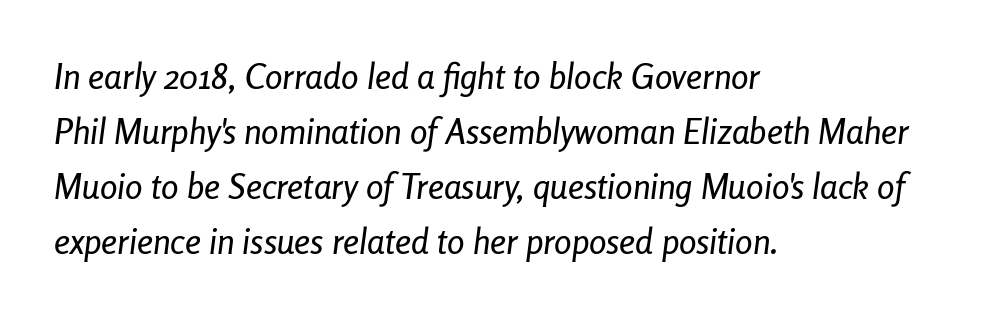
Varying glyph widths throughout — classic text-font behaviour. Compared with a centered layout, this one pins lines to the left instead. Evenly set lines give the paragraph a standard silhouette. Words appear dense and cohesive because spacing is normal. Tall strokes in this sample are angled rather than plumb.
